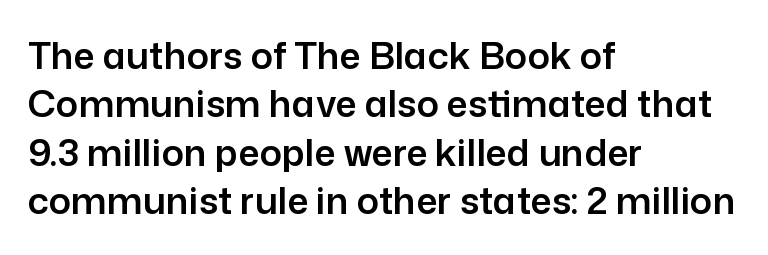
{"serif": "no", "italic": "no", "width": "normal", "stroke_contrast": "low", "x_height": "medium", "monospaced": "no", "underline": "no", "align": "left", "line_spacing": "normal", "line_spacing_ratio": 1.31, "letter_spacing": "normal", "letter_spacing_em": 0.0, "glyph_px": 37}
